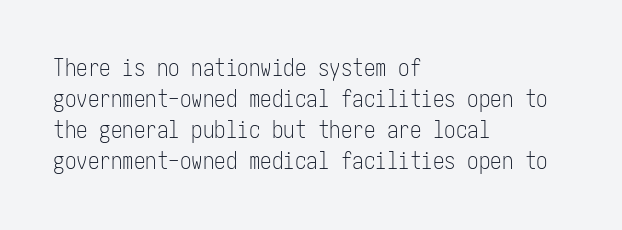
Q: Is the text bold? A: No.
Q: Is the text italic (slanted)? A: No, it is upright.
Q: Is the text underlined? A: No.
Q: How is the paragraph aligned? A: Left-aligned.
Q: Is the spacing between letters normal or unusually wide? A: Normal.
Q: Is the spacing between lines tight, normal or loose? A: Normal.
